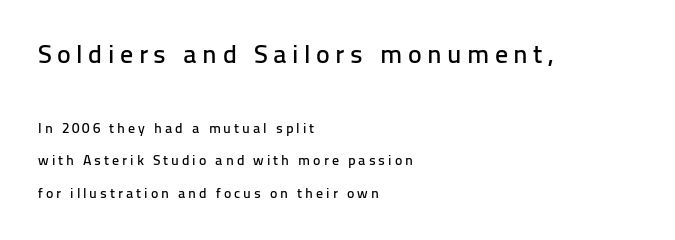
{"italic": "no", "underline": "no", "align": "left", "line_spacing": "loose", "line_spacing_ratio": 2.31, "letter_spacing": "wide", "letter_spacing_em": 0.21, "larger_block": "first", "size_ratio": 1.86, "glyph_px": 26}
